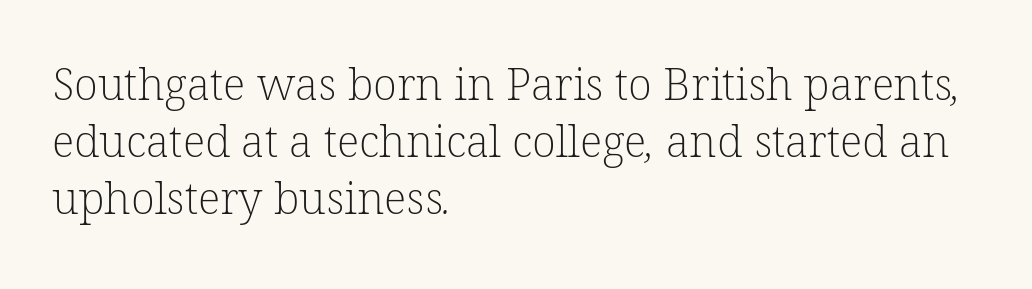
The image shows 44 px light serif type; set left-aligned, normal line spacing (1.3x), normal letter spacing, not underlined; low stroke contrast and a medium x-height.
